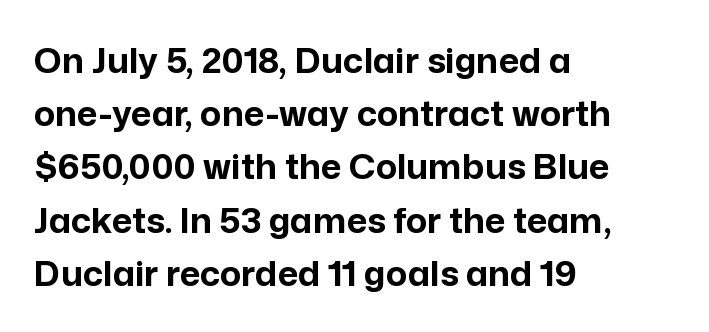
Q: Is the text bold? A: Yes.
Q: Is the text italic (slanted)? A: No, it is upright.
Q: Is the typeface a serif or a sans-serif typeface? A: Sans-serif.
Q: Is the text underlined? A: No.
Q: How is the paragraph aligned? A: Left-aligned.
Q: Is the spacing between letters normal or unusually wide? A: Normal.
Q: Is the spacing between lines tight, normal or loose? A: Normal.
Q: Width (condensed, normal, or wide)? A: Normal.
Q: Stroke contrast? A: Low.
Q: x-height? A: Medium.
Q: Monospaced? A: No.
